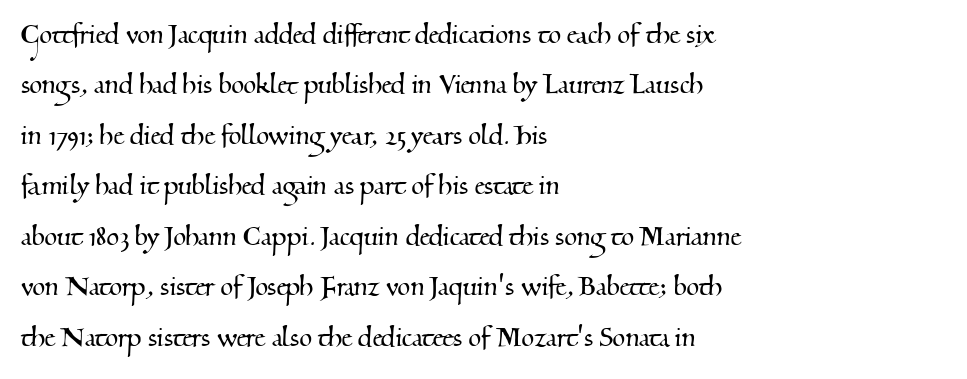
Q: Is the typeface a serif or a sans-serif typeface? A: Serif.
Q: Is the text underlined? A: No.
Q: How is the paragraph aligned? A: Left-aligned.
Q: Is the spacing between letters normal or unusually wide? A: Normal.
Q: Is the spacing between lines tight, normal or loose? A: Normal.
Q: Width (condensed, normal, or wide)? A: Normal.
Q: Stroke contrast? A: Medium.
Q: x-height? A: Small.
Q: Monospaced? A: No.
